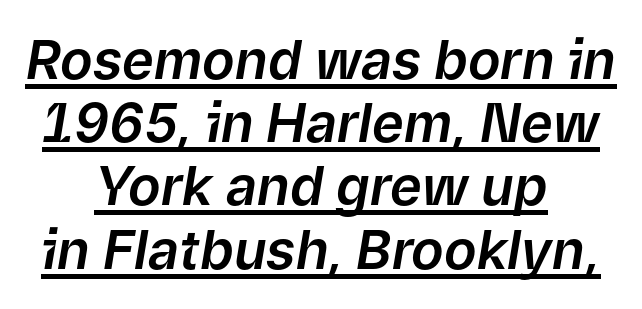
Looks like someone drew a line under every word here. Slanted lettering throughout. Words appear dense and cohesive because spacing is normal. The letters advance in unequal steps, a hallmark of proportional type. The typesetter chose a symmetrical, centered arrangement here.
